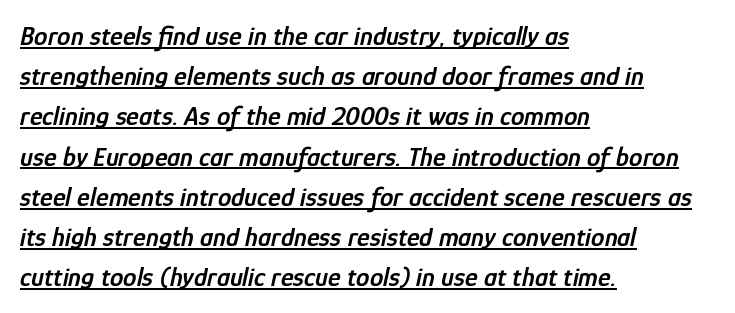
{"italic": "yes", "lean": "right", "slant_degrees": 12, "bold": "semi", "underline": "yes", "align": "left", "line_spacing": "normal", "line_spacing_ratio": 1.49, "letter_spacing": "normal", "letter_spacing_em": 0.0, "glyph_px": 27}
